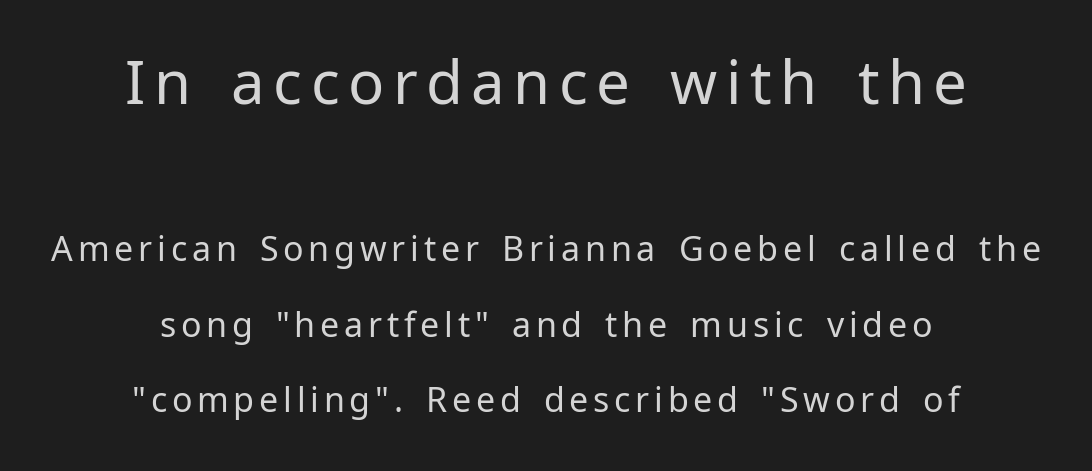
Q: Is the text bold? A: No.
Q: Is the text italic (slanted)? A: No, it is upright.
Q: Is the typeface a serif or a sans-serif typeface? A: Sans-serif.
Q: Is the text underlined? A: No.
Q: How is the paragraph aligned? A: Centered.
Q: Is the spacing between lines tight, normal or loose? A: Loose.
Q: Which block of text is set in a larger size, the first (top) or the second (bottom)? A: The first (top) one.
Q: Width (condensed, normal, or wide)? A: Normal.
Q: Stroke contrast? A: Low.
Q: x-height? A: Medium.
Q: Monospaced? A: No.
